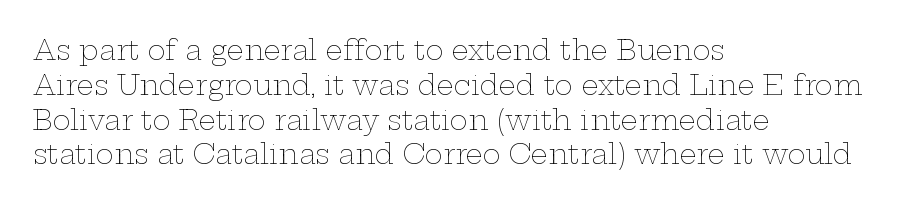
This sample keeps an unexceptional amount of space between lines. Characters remain perfectly vertical along every line. The gap between lines stays unmarked. Is this a heavy cut? Hardly; it is regular or lighter.
